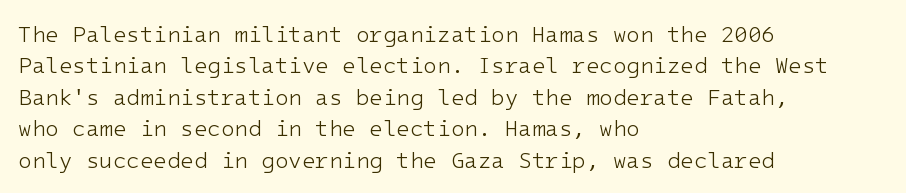
{"italic": "no", "bold": "no", "underline": "no", "align": "left", "line_spacing": "normal", "line_spacing_ratio": 1.43, "letter_spacing": "normal", "letter_spacing_em": 0.0, "glyph_px": 22}
